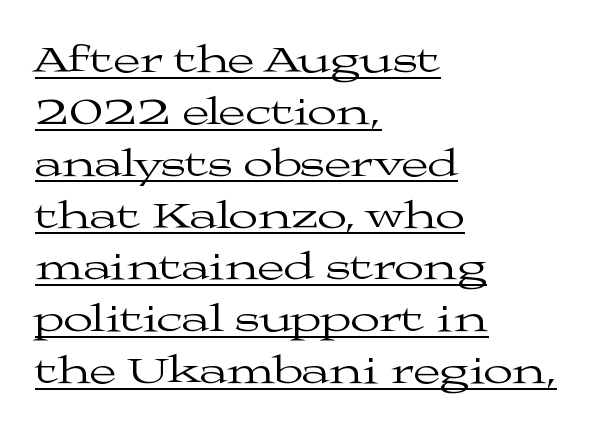
Q: Is the text bold? A: No.
Q: Is the text italic (slanted)? A: No, it is upright.
Q: Is the typeface a serif or a sans-serif typeface? A: Serif.
Q: Is the text underlined? A: Yes.
Q: How is the paragraph aligned? A: Left-aligned.
Q: Is the spacing between letters normal or unusually wide? A: Normal.
Q: Is the spacing between lines tight, normal or loose? A: Normal.
Q: Width (condensed, normal, or wide)? A: Wide.
Q: Stroke contrast? A: Medium.
Q: x-height? A: Medium.
Q: Monospaced? A: No.
